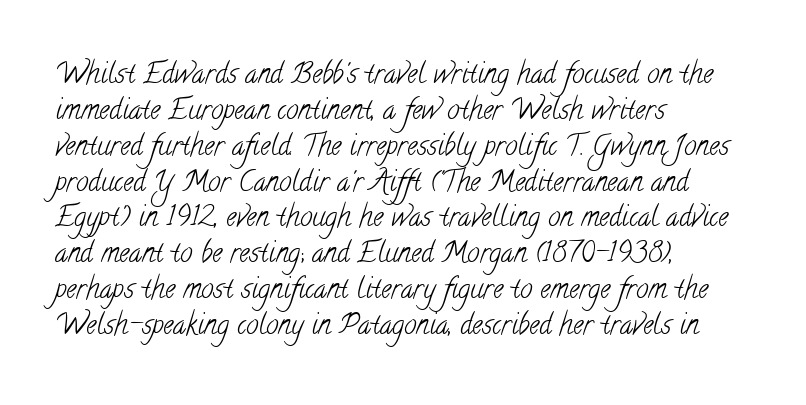
Q: Is the text bold? A: No.
Q: Is the text underlined? A: No.
Q: How is the paragraph aligned? A: Left-aligned.
Q: Is the spacing between letters normal or unusually wide? A: Normal.
Q: Is the spacing between lines tight, normal or loose? A: Normal.
Q: Width (condensed, normal, or wide)? A: Condensed.
Q: Stroke contrast? A: Low.
Q: x-height? A: Small.
Q: Monospaced? A: No.
